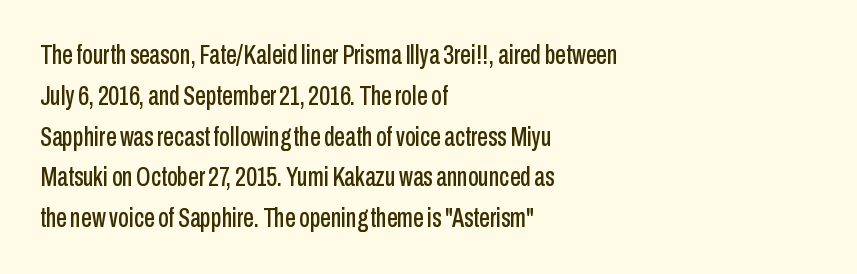
{"italic": "no", "underline": "no", "align": "left", "line_spacing": "normal", "line_spacing_ratio": 1.51, "letter_spacing": "normal", "letter_spacing_em": 0.0, "glyph_px": 27}
